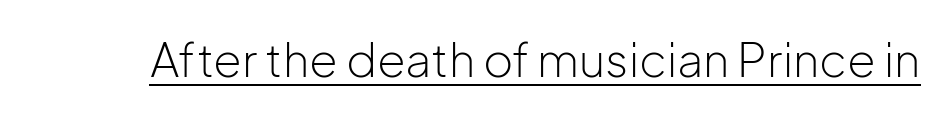
Q: Is the text bold? A: No.
Q: Is the text italic (slanted)? A: No, it is upright.
Q: Is the typeface a serif or a sans-serif typeface? A: Sans-serif.
Q: Is the text underlined? A: Yes.
Q: Is the spacing between letters normal or unusually wide? A: Normal.
Q: Width (condensed, normal, or wide)? A: Normal.
Q: Stroke contrast? A: Low.
Q: x-height? A: Medium.
Q: Monospaced? A: No.
